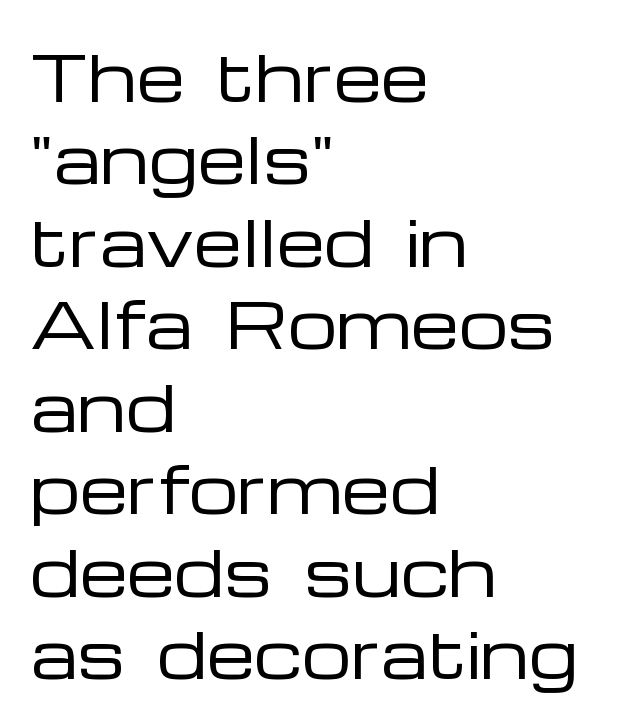
Q: Is the text bold? A: No.
Q: Is the text italic (slanted)? A: No, it is upright.
Q: Is the typeface a serif or a sans-serif typeface? A: Sans-serif.
Q: Is the text underlined? A: No.
Q: How is the paragraph aligned? A: Left-aligned.
Q: Is the spacing between letters normal or unusually wide? A: Normal.
Q: Is the spacing between lines tight, normal or loose? A: Normal.
Q: Width (condensed, normal, or wide)? A: Wide.
Q: Stroke contrast? A: Low.
Q: x-height? A: Medium.
Q: Monospaced? A: No.
